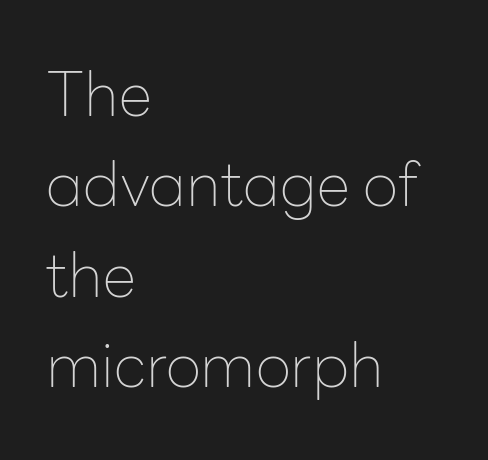
Q: Is the text bold? A: No.
Q: Is the text italic (slanted)? A: No, it is upright.
Q: Is the typeface a serif or a sans-serif typeface? A: Sans-serif.
Q: Is the text underlined? A: No.
Q: How is the paragraph aligned? A: Left-aligned.
Q: Is the spacing between letters normal or unusually wide? A: Normal.
Q: Is the spacing between lines tight, normal or loose? A: Normal.
Q: Width (condensed, normal, or wide)? A: Normal.
Q: Stroke contrast? A: Low.
Q: x-height? A: Medium.
Q: Monospaced? A: No.
